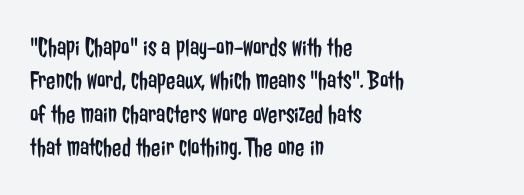
The image shows 27 px text type, upright; set left-aligned, line spacing 1.24x, normal letter spacing, not underlined.
